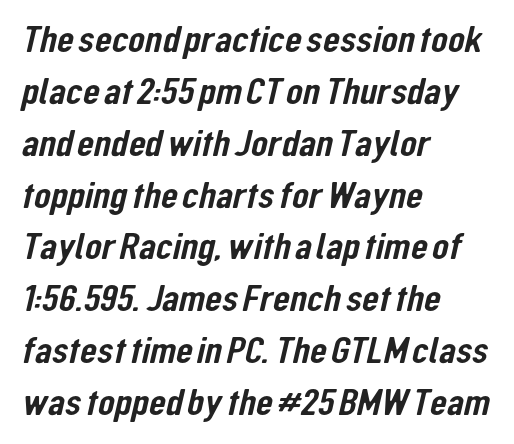
Is this a fixed-width face? No — the glyphs have proportional, varying widths. Successive baselines arrive at the customary interval. The tracking reads as untouched default to a designer's eye. The zone under the glyphs is completely vacant. Caption: multi-line text, flush left, ragged right.
